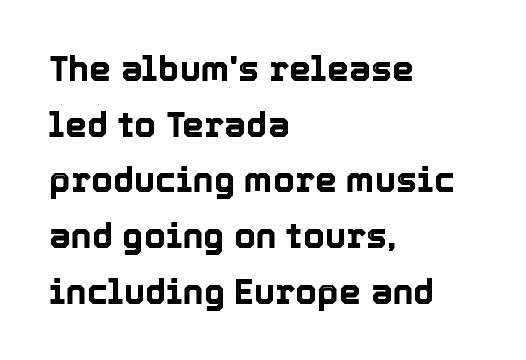
Q: Is the text italic (slanted)? A: No, it is upright.
Q: Is the text underlined? A: No.
Q: How is the paragraph aligned? A: Left-aligned.
Q: Is the spacing between letters normal or unusually wide? A: Normal.
Q: Is the spacing between lines tight, normal or loose? A: Normal.
Q: Width (condensed, normal, or wide)? A: Normal.
Q: x-height? A: Medium.
Q: Monospaced? A: No.
